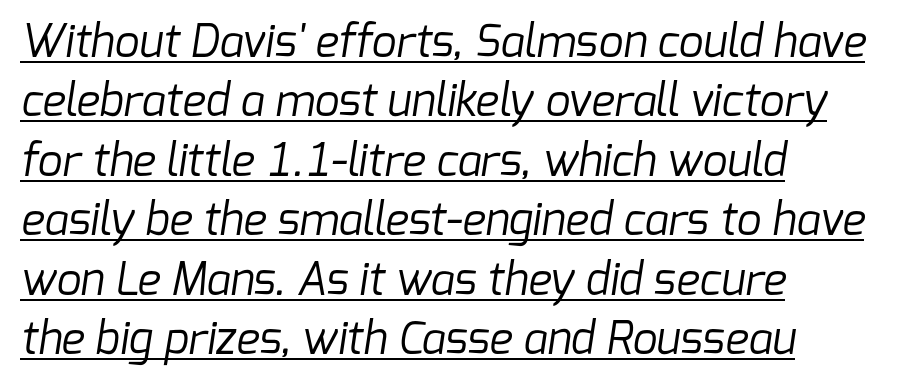
These lines are rendered in a variable-pitch font. Does extra space separate the letters? No, they use regular spacing. Decoration check: the copy is underlined. Counters stay open thanks to moderate or lighter strokes. Stroke terminals: plain, sans-serif. Does the copy run flush right? No — it runs flush left.
